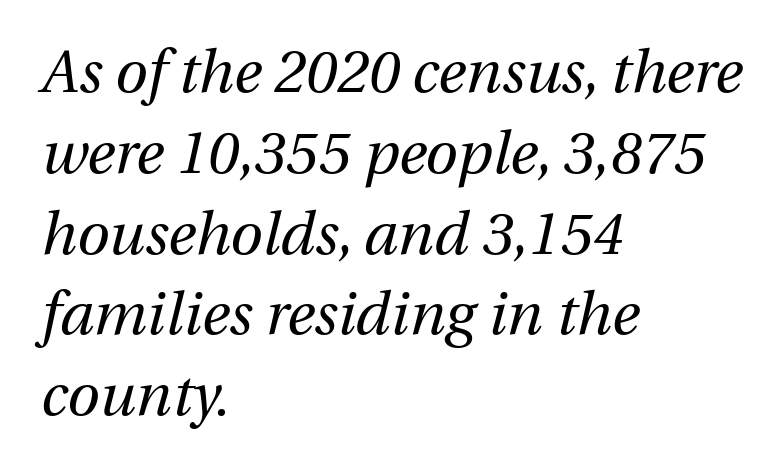
The image shows 59 px regular-weight type, italic (leaning right); set left-aligned, normal line spacing (1.37x), normal letter spacing, not underlined; medium stroke contrast and a medium x-height.
